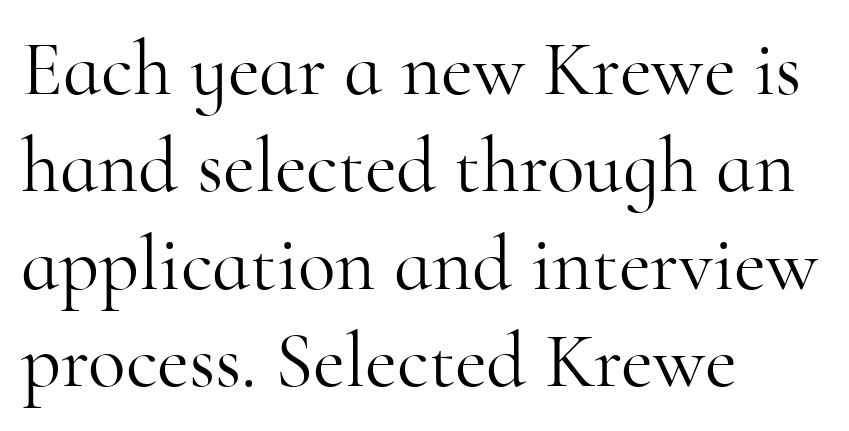
{"serif": "yes", "italic": "no", "bold": "no", "weight": "light", "width": "normal", "stroke_contrast": "high", "x_height": "small", "monospaced": "no", "underline": "no", "align": "left", "line_spacing": "normal", "line_spacing_ratio": 1.25, "letter_spacing": "normal", "letter_spacing_em": 0.0, "glyph_px": 78}
